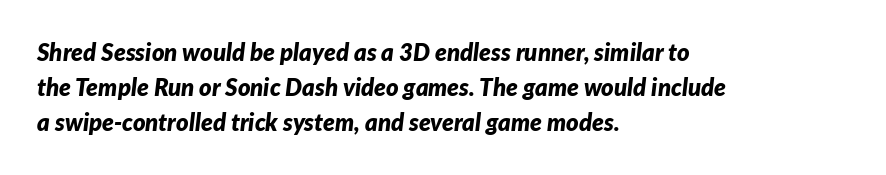
{"italic": "yes", "lean": "right", "slant_degrees": 7, "bold": "yes", "underline": "no", "align": "left", "line_spacing": "normal", "line_spacing_ratio": 1.46, "letter_spacing": "normal", "letter_spacing_em": 0.0, "glyph_px": 24}
